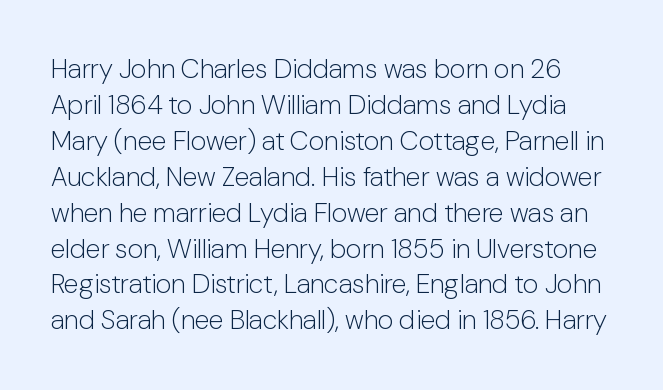
{"italic": "no", "bold": "no", "underline": "no", "line_spacing": "normal", "line_spacing_ratio": 1.33, "letter_spacing": "normal", "letter_spacing_em": 0.0, "glyph_px": 27}
